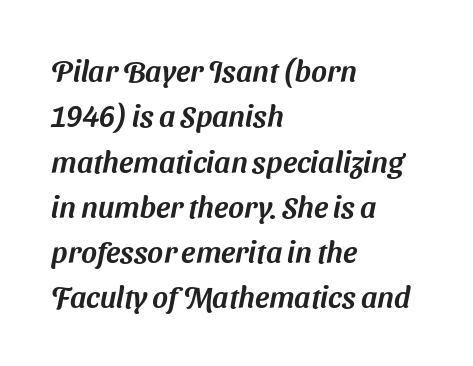
{"serif": "no", "width": "normal", "stroke_contrast": "medium", "x_height": "medium", "monospaced": "no", "underline": "no", "align": "left", "line_spacing": "normal", "line_spacing_ratio": 1.51, "letter_spacing": "normal", "letter_spacing_em": 0.0, "glyph_px": 30}
